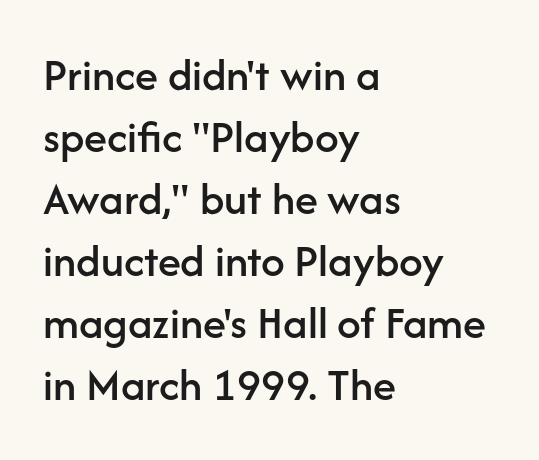
The image shows 47 px sans-serif type, upright; set left-aligned, normal line spacing (1.32x), normal letter spacing, not underlined; low stroke contrast and a medium x-height.
